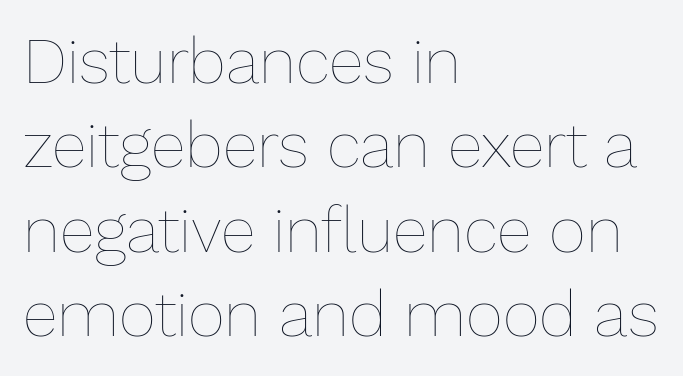
The image shows 64 px thin type, upright; set left-aligned, normal line spacing (1.32x), normal letter spacing, not underlined; low stroke contrast and a medium x-height.
